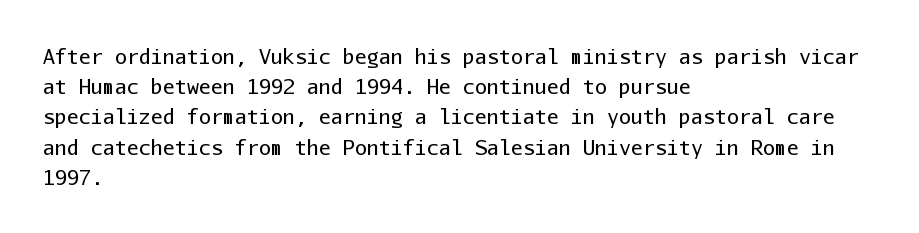
{"italic": "no", "bold": "no", "underline": "no", "align": "left", "line_spacing": "normal", "line_spacing_ratio": 1.51, "letter_spacing": "normal", "letter_spacing_em": 0.0, "glyph_px": 20}
